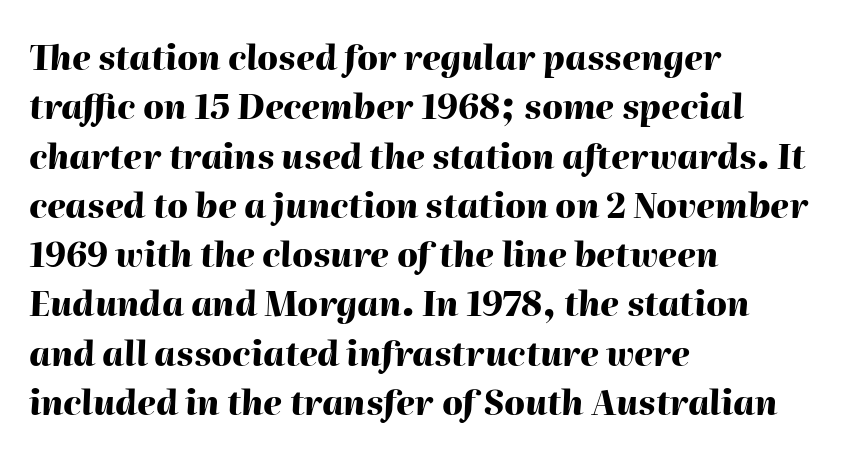
The image shows 34 px heavy type, italic (leaning right); set left-aligned, normal line spacing (1.45x), normal letter spacing, not underlined; high stroke contrast and a medium x-height.
